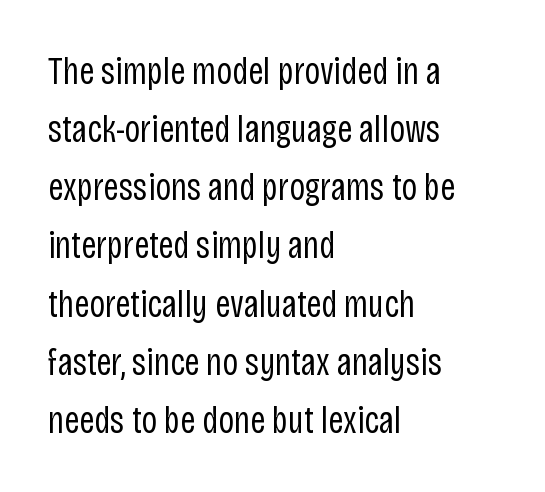
Q: Is the text bold? A: No.
Q: Is the text italic (slanted)? A: No, it is upright.
Q: Is the typeface a serif or a sans-serif typeface? A: Sans-serif.
Q: Is the text underlined? A: No.
Q: How is the paragraph aligned? A: Left-aligned.
Q: Is the spacing between letters normal or unusually wide? A: Normal.
Q: Is the spacing between lines tight, normal or loose? A: Normal.
Q: Width (condensed, normal, or wide)? A: Condensed.
Q: Stroke contrast? A: Low.
Q: x-height? A: Large.
Q: Monospaced? A: No.
